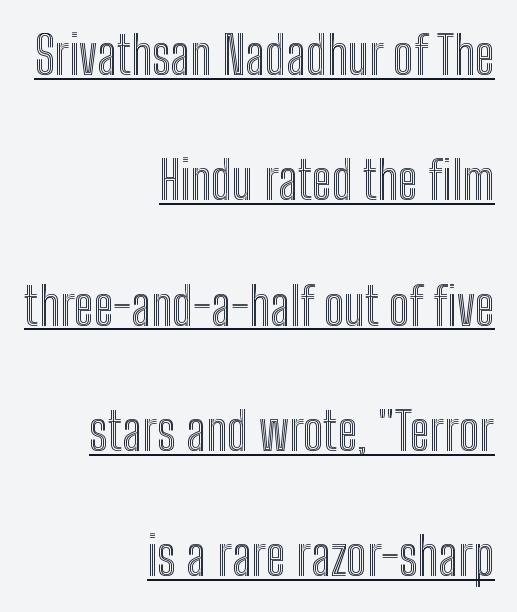
Regarding leading, the lines here are spaced well apart. Does the copy run flush right? Yes — the right margin is perfectly even. The letters stand straight up with perfectly vertical stems. The string is rendered with underlining switched on. Observe the ordinary spacing: letters are neighbours, not strangers.
